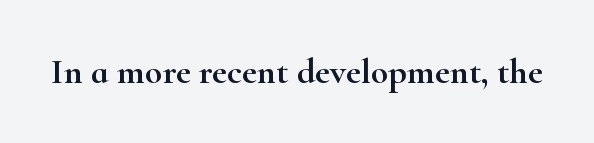
{"serif": "yes", "italic": "no", "width": "wide", "stroke_contrast": "high", "x_height": "small", "monospaced": "no", "underline": "no", "letter_spacing": "normal", "letter_spacing_em": 0.0, "glyph_px": 36}
